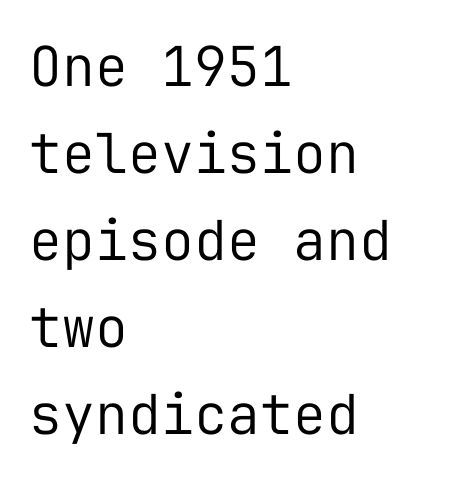
Q: Is the text bold? A: No.
Q: Is the text italic (slanted)? A: No, it is upright.
Q: Is the typeface a serif or a sans-serif typeface? A: Sans-serif.
Q: Is the text underlined? A: No.
Q: How is the paragraph aligned? A: Left-aligned.
Q: Is the spacing between letters normal or unusually wide? A: Normal.
Q: Is the spacing between lines tight, normal or loose? A: Normal.
Q: Width (condensed, normal, or wide)? A: Normal.
Q: Stroke contrast? A: Low.
Q: x-height? A: Medium.
Q: Monospaced? A: Yes.
